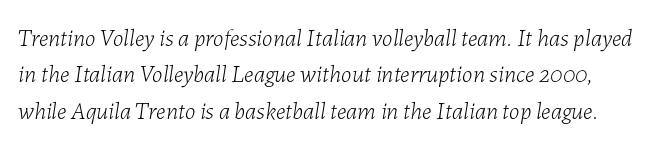
Q: Is the text bold? A: No.
Q: Is the text italic (slanted)? A: Yes, it leans right by about 7 degrees.
Q: Is the text underlined? A: No.
Q: Is the spacing between letters normal or unusually wide? A: Normal.
Q: Is the spacing between lines tight, normal or loose? A: Normal.
